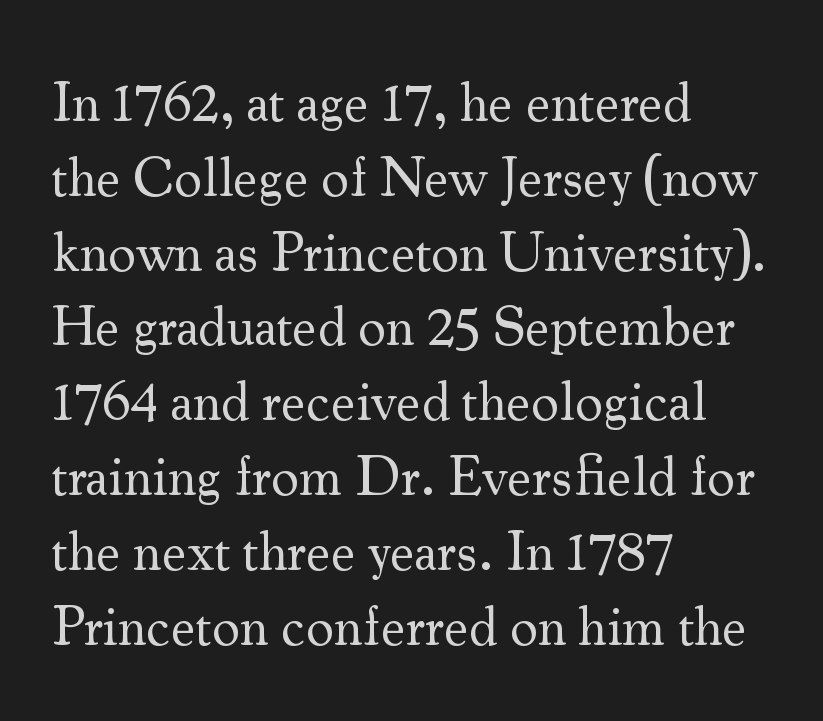
The space directly below the letters is spotless. This rendering leaves character spacing at its baseline value. Do the letters lean? They stand straight. To sum up the face: it has serifs.
